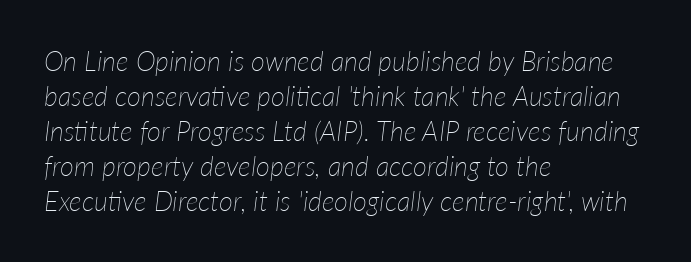
The tracking reads as untouched default to a designer's eye. The face looks like a standard text weight, possibly lighter. In CSS terms this would be text-align: left. One glance says typical: line gaps are just what's usual. Check under the words: just untouched page. Does the lettering tilt? It does — this is italic.
